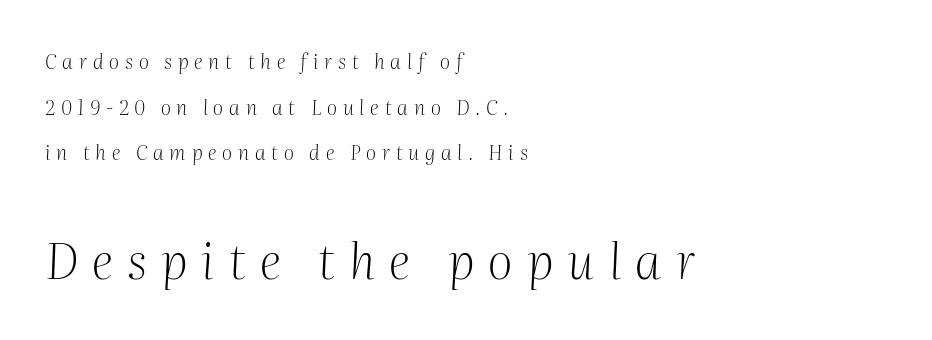
{"serif": "yes", "italic": "yes", "lean": "right", "slant_degrees": 2, "bold": "no", "weight": "light", "width": "normal", "stroke_contrast": "medium", "x_height": "medium", "monospaced": "no", "underline": "no", "align": "left", "line_spacing": "loose", "line_spacing_ratio": 2.28, "letter_spacing": "wide", "letter_spacing_em": 0.29, "larger_block": "second", "size_ratio": 2.45, "glyph_px": 49}
